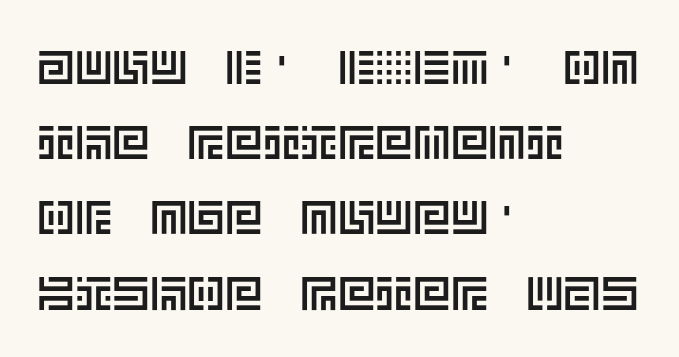
Notice how descenders clear the ascenders below comfortably — that's standard leading. Each word holds together tightly as a unit, with standard inter-letter gaps. The rag falls on the right side of this text block. Decoration check: the copy has no underline. If you drew a line through each stem, it would be perfectly vertical.
